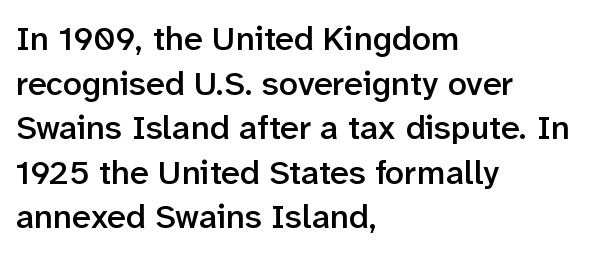
Q: Is the text bold? A: Semi-bold.
Q: Is the text italic (slanted)? A: No, it is upright.
Q: Is the typeface a serif or a sans-serif typeface? A: Sans-serif.
Q: Is the text underlined? A: No.
Q: How is the paragraph aligned? A: Left-aligned.
Q: Is the spacing between letters normal or unusually wide? A: Normal.
Q: Is the spacing between lines tight, normal or loose? A: Normal.
Q: Width (condensed, normal, or wide)? A: Normal.
Q: Stroke contrast? A: Low.
Q: x-height? A: Medium.
Q: Monospaced? A: No.
